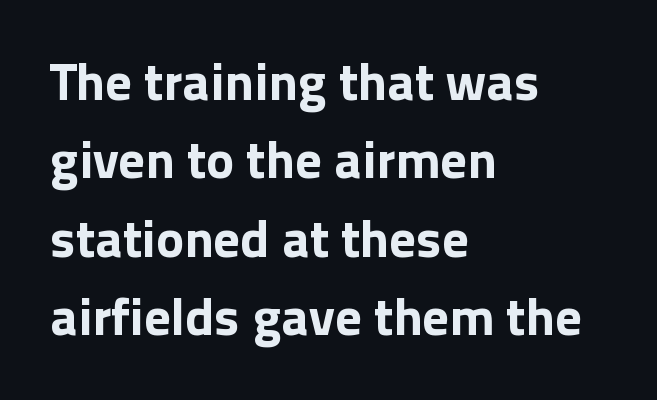
Q: Is the text bold? A: Yes.
Q: Is the text italic (slanted)? A: No, it is upright.
Q: Is the typeface a serif or a sans-serif typeface? A: Sans-serif.
Q: Is the text underlined? A: No.
Q: How is the paragraph aligned? A: Left-aligned.
Q: Is the spacing between letters normal or unusually wide? A: Normal.
Q: Is the spacing between lines tight, normal or loose? A: Normal.
Q: Width (condensed, normal, or wide)? A: Normal.
Q: x-height? A: Medium.
Q: Monospaced? A: No.
